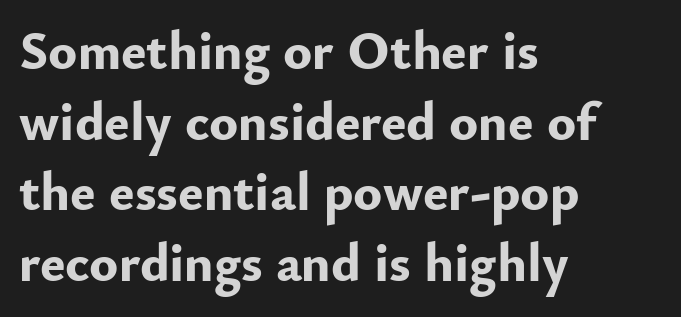
Q: Is the text bold? A: Yes.
Q: Is the text italic (slanted)? A: No, it is upright.
Q: Is the typeface a serif or a sans-serif typeface? A: Sans-serif.
Q: Is the text underlined? A: No.
Q: How is the paragraph aligned? A: Left-aligned.
Q: Is the spacing between letters normal or unusually wide? A: Normal.
Q: Is the spacing between lines tight, normal or loose? A: Normal.
Q: Width (condensed, normal, or wide)? A: Normal.
Q: Stroke contrast? A: Low.
Q: x-height? A: Small.
Q: Monospaced? A: No.
